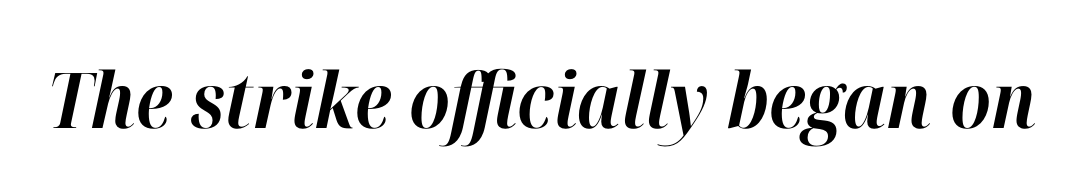
Q: Is the text bold? A: Yes.
Q: Is the text italic (slanted)? A: Yes, it leans right by about 12 degrees.
Q: Is the text underlined? A: No.
Q: Is the spacing between letters normal or unusually wide? A: Normal.
Q: Width (condensed, normal, or wide)? A: Normal.
Q: Stroke contrast? A: High.
Q: x-height? A: Medium.
Q: Monospaced? A: No.
